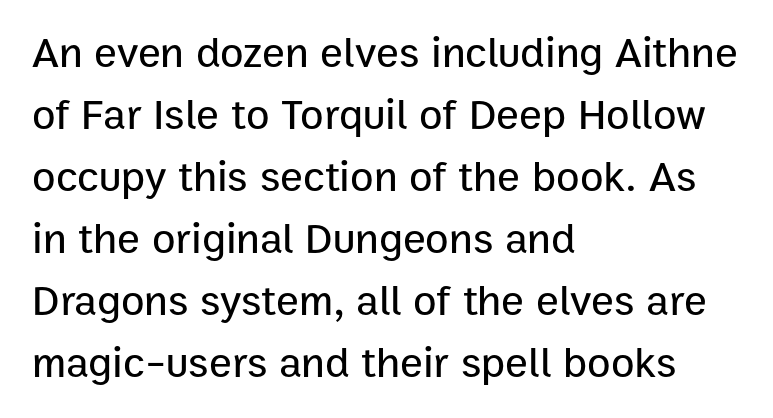
The image shows 43 px sans-serif type, upright; set left-aligned, normal line spacing (1.44x), normal letter spacing, not underlined; low stroke contrast and a medium x-height.
